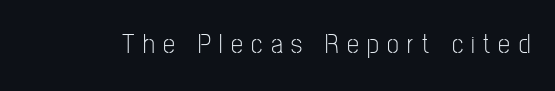
Q: Is the text bold? A: No.
Q: Is the text italic (slanted)? A: No, it is upright.
Q: Is the text underlined? A: No.
Q: Is the spacing between letters normal or unusually wide? A: Unusually wide.
